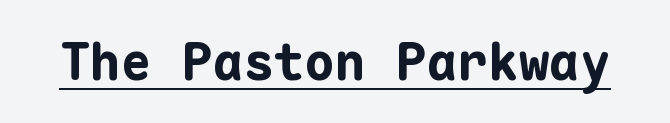
Q: Is the text bold? A: Yes.
Q: Is the text italic (slanted)? A: No, it is upright.
Q: Is the typeface a serif or a sans-serif typeface? A: Sans-serif.
Q: Is the text underlined? A: Yes.
Q: Is the spacing between letters normal or unusually wide? A: Normal.
Q: Width (condensed, normal, or wide)? A: Normal.
Q: Stroke contrast? A: Low.
Q: x-height? A: Medium.
Q: Monospaced? A: Yes.
